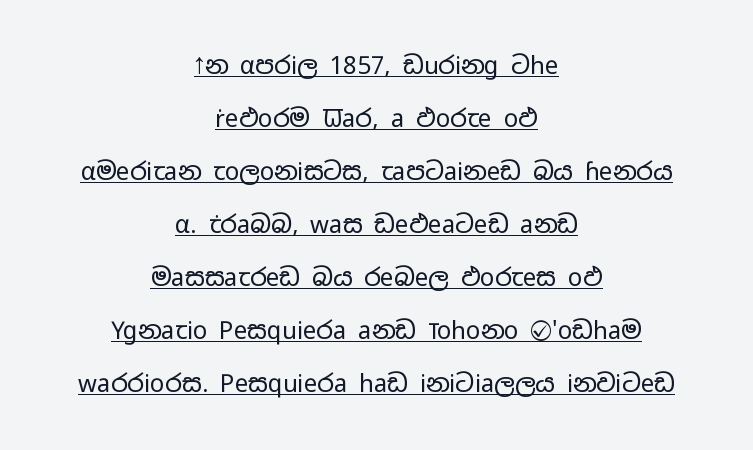
{"italic": "no", "bold": "no", "underline": "yes", "align": "center", "line_spacing": "loose", "line_spacing_ratio": 2.21, "letter_spacing": "normal", "letter_spacing_em": 0.0, "glyph_px": 24}
